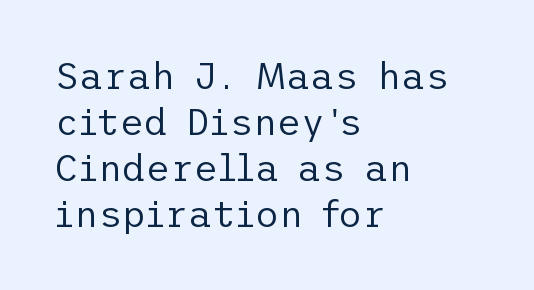
The weight would be labelled regular, book, light, or lighter still. If you drew a line through each stem, it would be perfectly vertical. This sample is left-justified, so line endings fall wherever the words run out. The glyphs in this specimen are sans serif.
